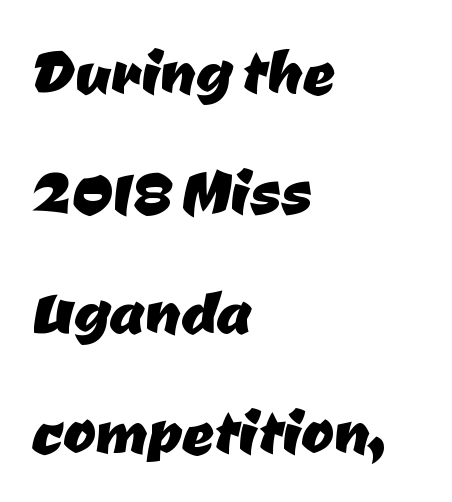
{"serif": "no", "width": "normal", "stroke_contrast": "low", "x_height": "medium", "monospaced": "no", "underline": "no", "align": "left", "line_spacing": "normal", "line_spacing_ratio": 1.52, "letter_spacing": "normal", "letter_spacing_em": 0.0, "glyph_px": 79}
